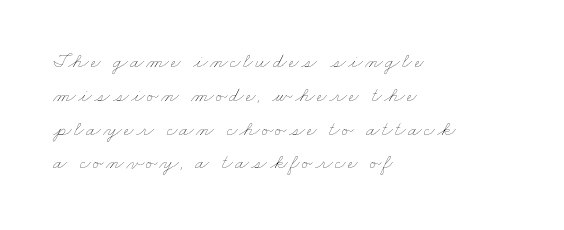
{"bold": "no", "underline": "no", "align": "left", "line_spacing": "normal", "line_spacing_ratio": 1.61, "glyph_px": 21}
